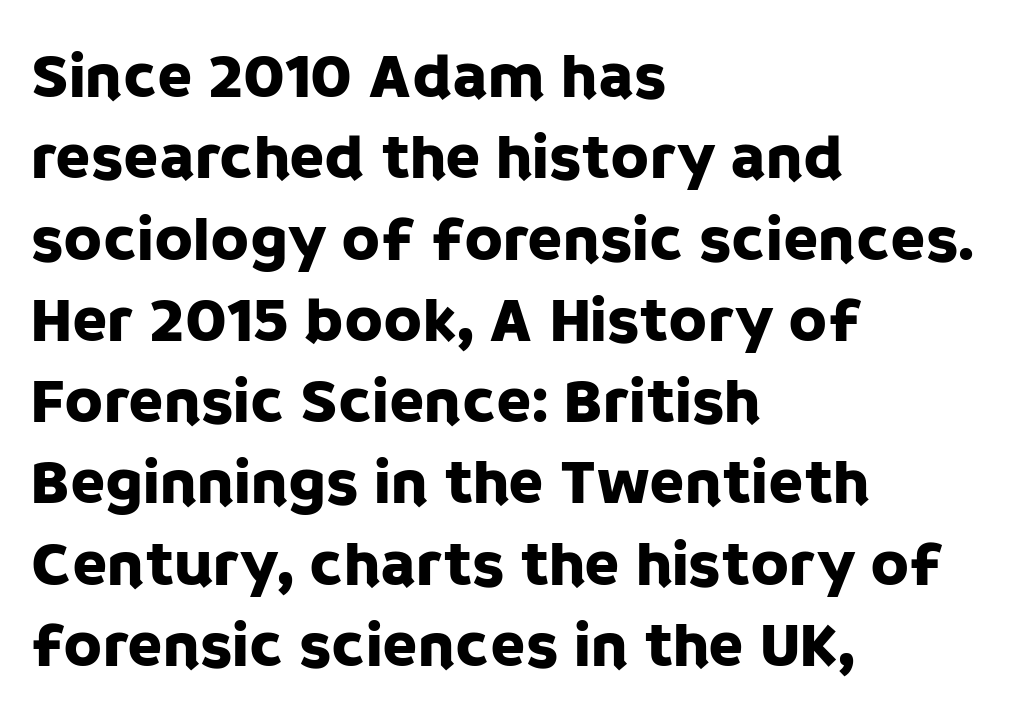
Q: Is the text italic (slanted)? A: No, it is upright.
Q: Is the typeface a serif or a sans-serif typeface? A: Sans-serif.
Q: Is the text underlined? A: No.
Q: How is the paragraph aligned? A: Left-aligned.
Q: Is the spacing between letters normal or unusually wide? A: Normal.
Q: Is the spacing between lines tight, normal or loose? A: Normal.
Q: Width (condensed, normal, or wide)? A: Normal.
Q: Stroke contrast? A: Low.
Q: x-height? A: Large.
Q: Monospaced? A: No.
